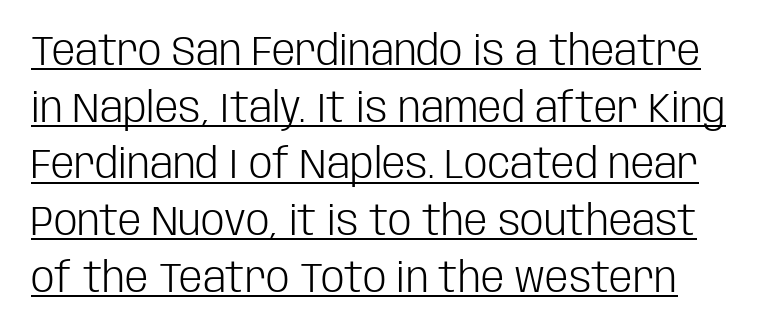
{"serif": "no", "italic": "no", "bold": "no", "weight": "light", "width": "condensed", "stroke_contrast": "low", "x_height": "large", "monospaced": "no", "underline": "yes", "line_spacing": "normal", "line_spacing_ratio": 1.35, "letter_spacing": "normal", "letter_spacing_em": 0.0, "glyph_px": 42}
